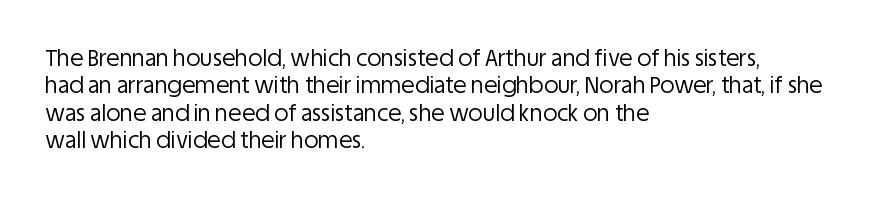
Q: Is the text bold? A: No.
Q: Is the text italic (slanted)? A: No, it is upright.
Q: Is the text underlined? A: No.
Q: How is the paragraph aligned? A: Left-aligned.
Q: Is the spacing between letters normal or unusually wide? A: Normal.
